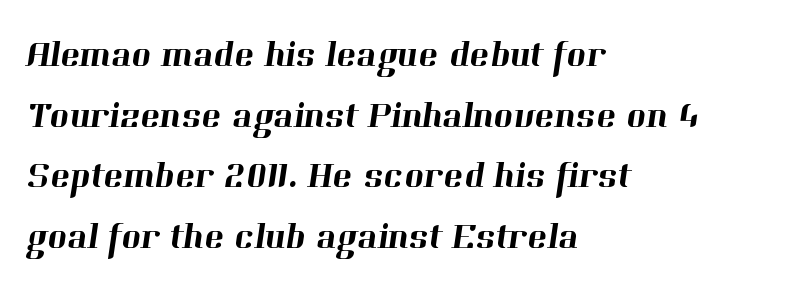
Q: Is the typeface a serif or a sans-serif typeface? A: Serif.
Q: Is the text underlined? A: No.
Q: How is the paragraph aligned? A: Left-aligned.
Q: Is the spacing between letters normal or unusually wide? A: Normal.
Q: Is the spacing between lines tight, normal or loose? A: Normal.
Q: Width (condensed, normal, or wide)? A: Normal.
Q: Stroke contrast? A: High.
Q: x-height? A: Medium.
Q: Monospaced? A: No.
